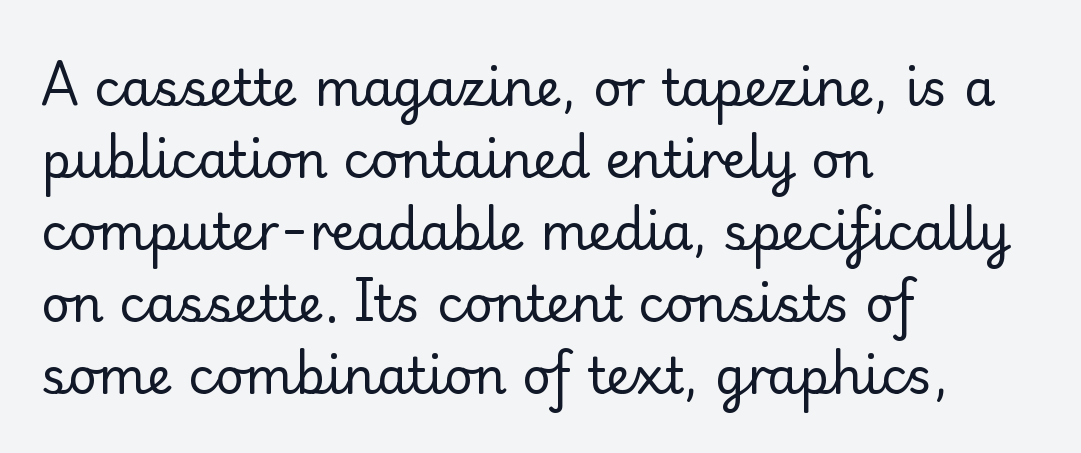
Q: Is the text bold? A: No.
Q: Is the text italic (slanted)? A: No, it is upright.
Q: Is the typeface a serif or a sans-serif typeface? A: Serif.
Q: Is the text underlined? A: No.
Q: How is the paragraph aligned? A: Left-aligned.
Q: Is the spacing between letters normal or unusually wide? A: Normal.
Q: Is the spacing between lines tight, normal or loose? A: Normal.
Q: Width (condensed, normal, or wide)? A: Normal.
Q: Stroke contrast? A: Low.
Q: x-height? A: Small.
Q: Monospaced? A: No.
